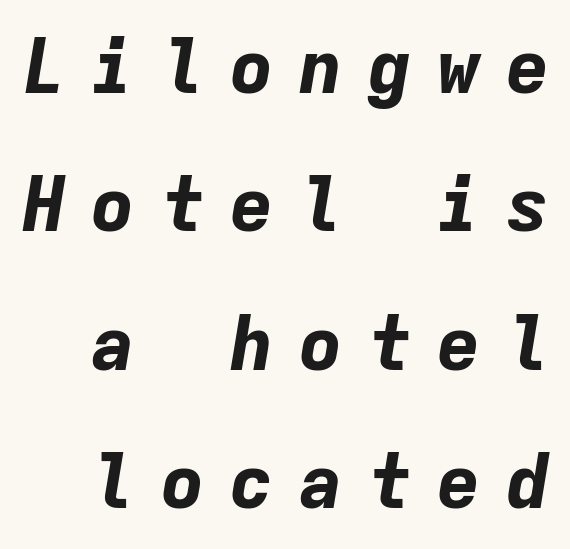
Set as a true bold cut, around the 700 mark. Here the designer chose a console-style face with uniform glyph widths. The letterforms stand isolated, each surrounded by extra space. The font's italic variant was chosen for this text.
